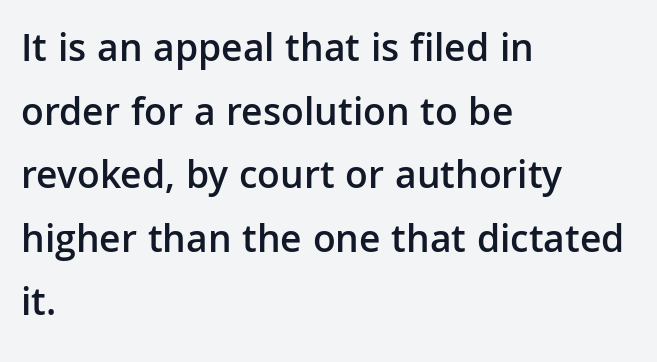
The text block is weighted toward the left margin, trailing off unevenly rightward. Whoever set this chose a conventional vertical rhythm. Descenders hang freely into open space. Does the weight exceed regular? Yes, but only to semibold. Looks like regular typesetting: each glyph gets only the width it needs.
